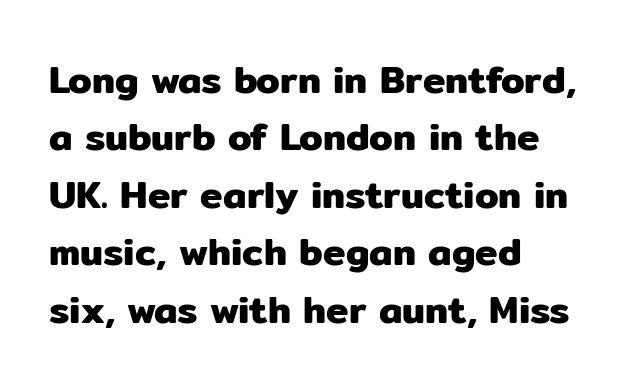
The image shows 38 px sans-serif type, upright; set left-aligned, normal line spacing (1.51x), normal letter spacing, not underlined; low stroke contrast and a medium x-height.
